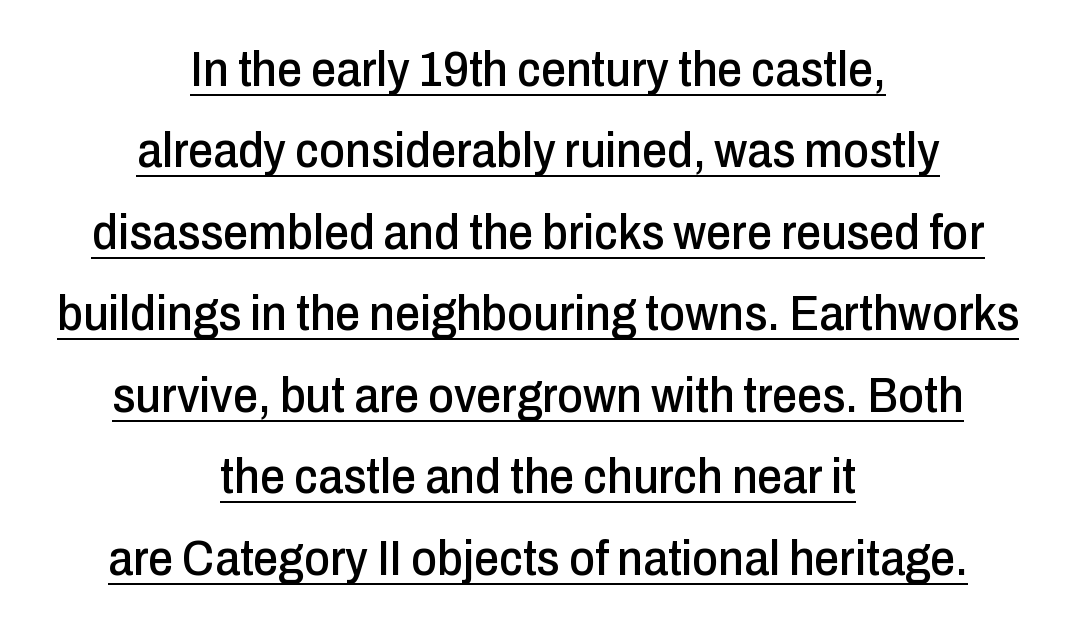
{"serif": "no", "italic": "no", "width": "condensed", "stroke_contrast": "low", "x_height": "medium", "monospaced": "no", "underline": "yes", "align": "center", "line_spacing": "normal", "line_spacing_ratio": 1.63, "letter_spacing": "normal", "letter_spacing_em": 0.0, "glyph_px": 50}
